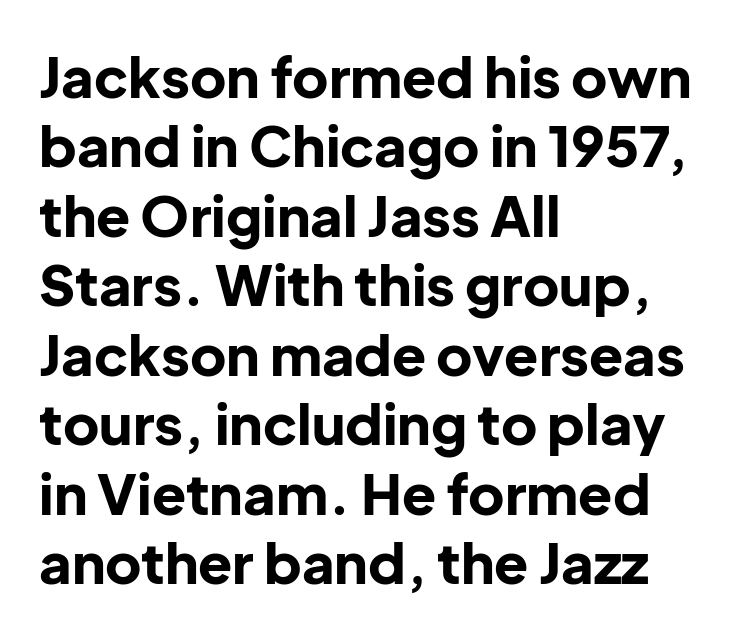
Q: Is the text bold? A: Yes.
Q: Is the text italic (slanted)? A: No, it is upright.
Q: Is the typeface a serif or a sans-serif typeface? A: Sans-serif.
Q: Is the text underlined? A: No.
Q: How is the paragraph aligned? A: Left-aligned.
Q: Is the spacing between letters normal or unusually wide? A: Normal.
Q: Width (condensed, normal, or wide)? A: Normal.
Q: Stroke contrast? A: Low.
Q: x-height? A: Medium.
Q: Monospaced? A: No.
